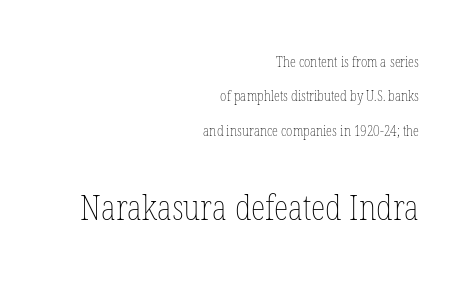
The image shows 34 px thin, condensed type, upright; set right-aligned, loose line spacing (2.46x), normal letter spacing, not underlined; the second (bottom) block is 2.43x larger; low stroke contrast and a medium x-height.
